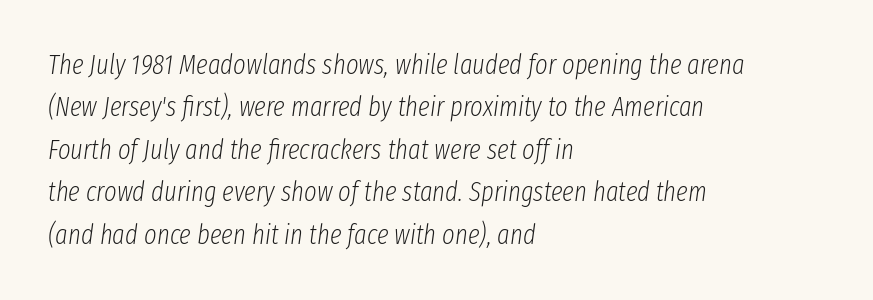
The image shows 27 px text type, italic (leaning right); set left-aligned, normal line spacing (1.57x), normal letter spacing, not underlined.
